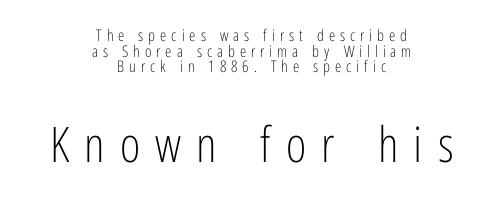
{"serif": "no", "italic": "no", "bold": "no", "weight": "light", "width": "condensed", "stroke_contrast": "low", "x_height": "medium", "monospaced": "no", "underline": "no", "align": "center", "line_spacing": "tight", "line_spacing_ratio": 0.98, "letter_spacing": "wide", "letter_spacing_em": 0.31, "larger_block": "second", "size_ratio": 3.06, "glyph_px": 49}
